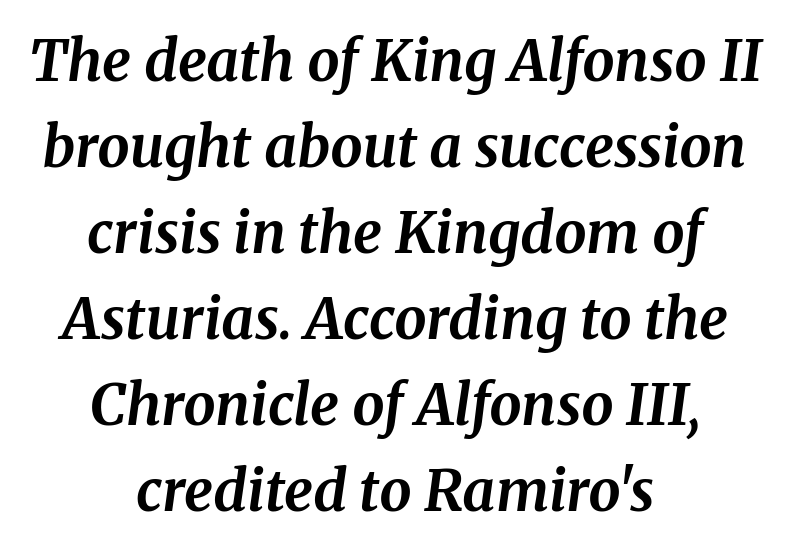
You could call the tracking neutral — neither tight nor loose. Casual observation: everything's sitting right in the middle. Quick note: underline off. A typesetter would call this leading conventional body-copy spacing.
